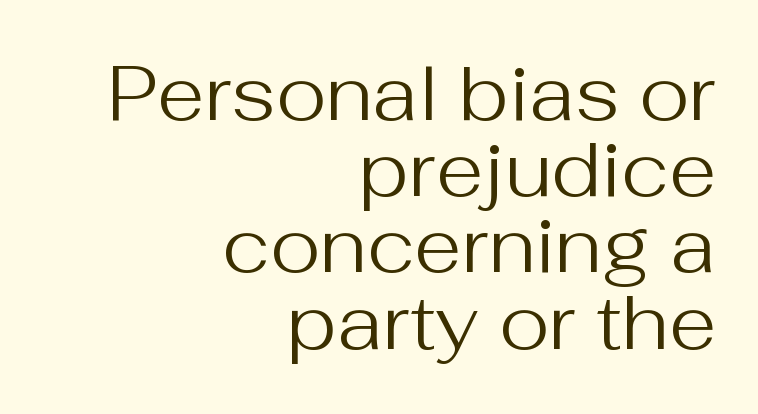
The image shows 77 px regular-weight sans-serif type, upright; set right-aligned, tight line spacing (0.99x), normal letter spacing, not underlined; medium stroke contrast and a medium x-height.
